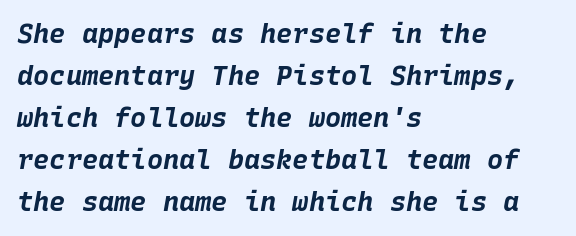
The image shows 27 px bold type, italic (leaning right); set left-aligned, normal line spacing (1.56x), normal letter spacing, not underlined.
